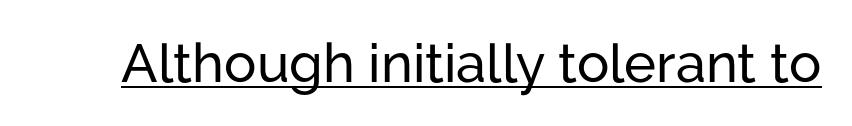
The image shows 54 px sans-serif type, upright; set normal letter spacing, underlined; low stroke contrast and a medium x-height.
